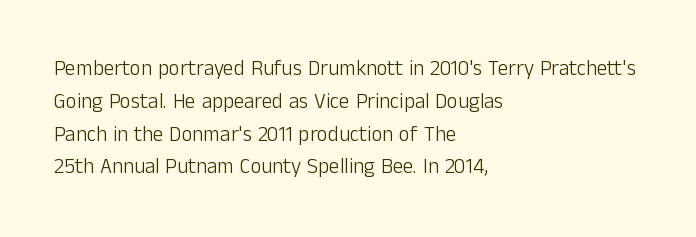
The image shows 21 px text type, upright; set left-aligned, normal line spacing (1.56x), normal letter spacing, not underlined.
